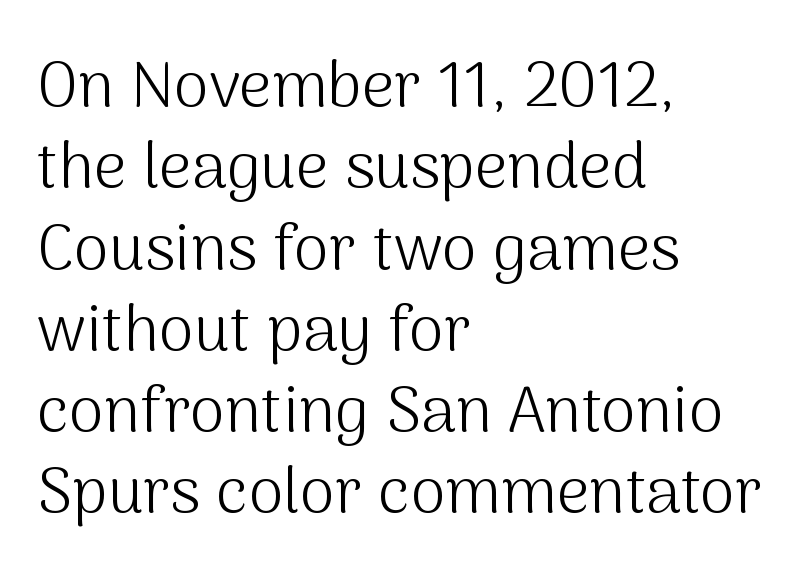
{"serif": "no", "italic": "no", "bold": "no", "weight": "light", "width": "normal", "stroke_contrast": "medium", "x_height": "medium", "monospaced": "no", "underline": "no", "align": "left", "line_spacing": "normal", "line_spacing_ratio": 1.27, "letter_spacing": "normal", "letter_spacing_em": 0.0, "glyph_px": 64}
